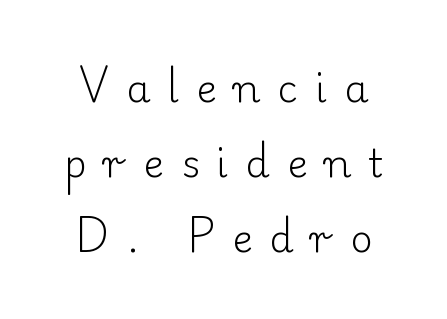
Stroke mass is kept to a normal reading level or below. The rendering uses a large line-height, opening up the rows. Notice how the stems are strictly vertical — no italics here. A typesetter would call this proportional, since set widths differ per character. Decoration check: the copy has no underline.
